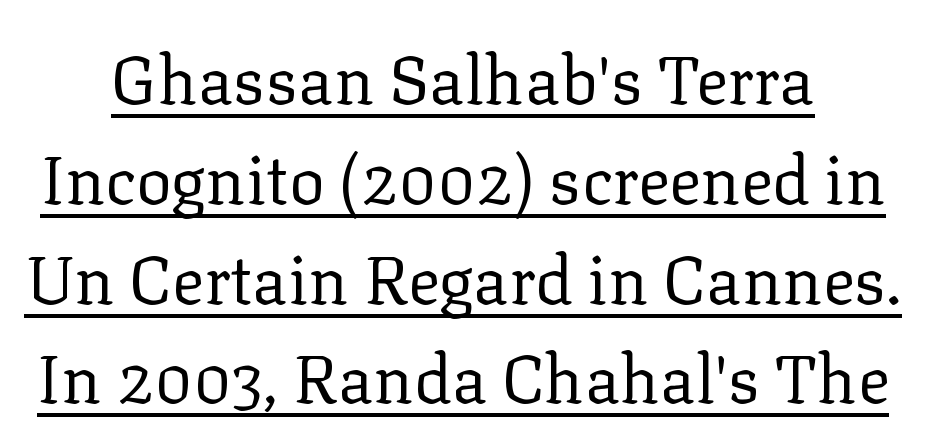
Q: Is the text bold? A: No.
Q: Is the text italic (slanted)? A: No, it is upright.
Q: Is the typeface a serif or a sans-serif typeface? A: Serif.
Q: Is the text underlined? A: Yes.
Q: Is the spacing between letters normal or unusually wide? A: Normal.
Q: Is the spacing between lines tight, normal or loose? A: Normal.
Q: Width (condensed, normal, or wide)? A: Normal.
Q: Stroke contrast? A: Low.
Q: x-height? A: Medium.
Q: Monospaced? A: No.
